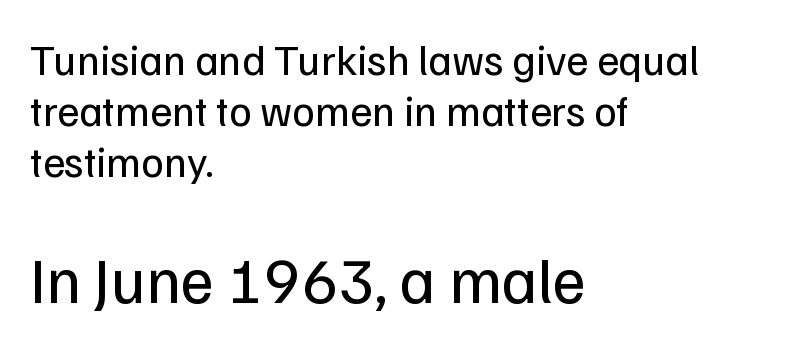
The image shows 65 px regular-weight sans-serif type, upright; set left-aligned, line spacing 1.19x, normal letter spacing, not underlined; the second (bottom) block is 1.51x larger; low stroke contrast and a medium x-height.
